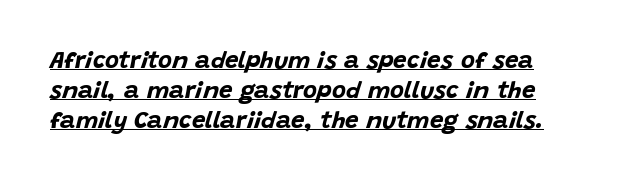
Heavy-handed strokes throughout: this text is bold. You can tell it's italic because the verticals aren't actually vertical. Here the glyphs are tracked normally, forming tight word shapes. If you measured baseline to baseline, you'd find a middling distance.
